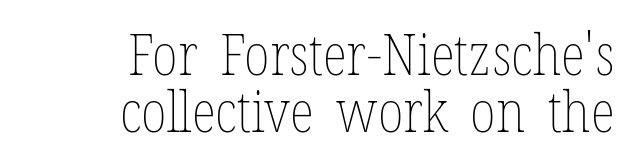
Q: Is the text bold? A: No.
Q: Is the text italic (slanted)? A: No, it is upright.
Q: Is the text underlined? A: No.
Q: How is the paragraph aligned? A: Right-aligned.
Q: Is the spacing between letters normal or unusually wide? A: Normal.
Q: Is the spacing between lines tight, normal or loose? A: Tight.
Q: Width (condensed, normal, or wide)? A: Condensed.
Q: Stroke contrast? A: Low.
Q: x-height? A: Medium.
Q: Monospaced? A: No.
